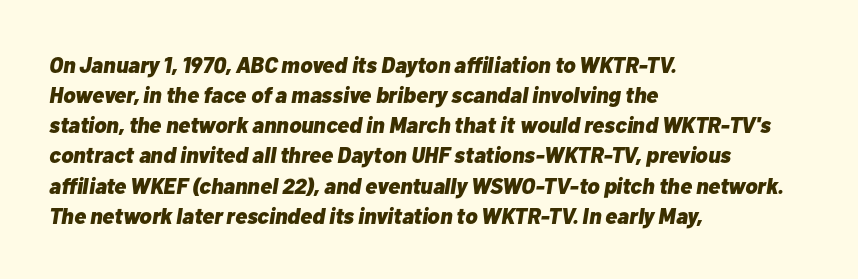
{"italic": "yes", "lean": "right", "slant_degrees": 10, "bold": "yes", "underline": "no", "align": "left", "line_spacing": "normal", "line_spacing_ratio": 1.37, "letter_spacing": "normal", "letter_spacing_em": 0.0, "glyph_px": 22}
